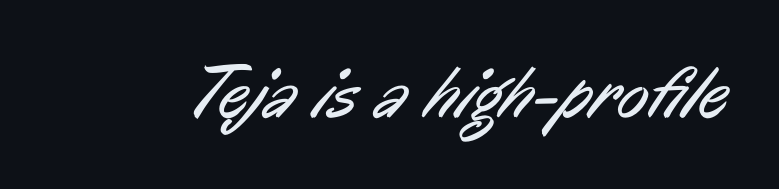
The image shows 74 px regular-weight, condensed sans-serif type; set normal letter spacing, not underlined; low stroke contrast and a medium x-height.
